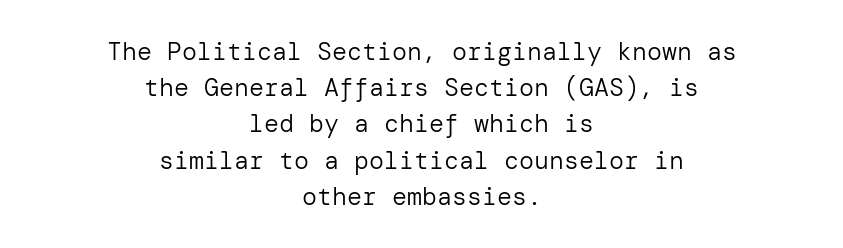
The image shows 25 px text type, upright; set centered, normal line spacing (1.45x), normal letter spacing, not underlined.
